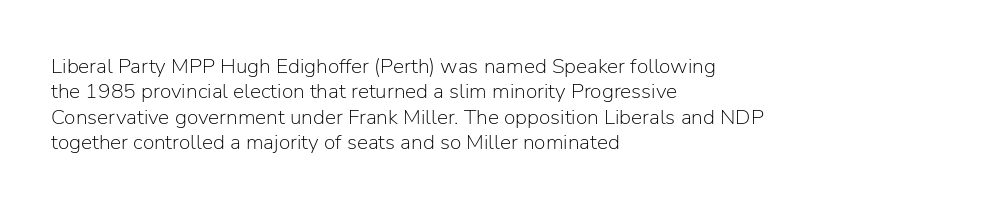
A bare baseline throughout the passage. Line beginnings align vertically; line endings do not. This sample uses plain, unmodified letter spacing. Posture: straight, roman, zero tilt. Is this a heavy cut? Hardly; it is regular or lighter.
